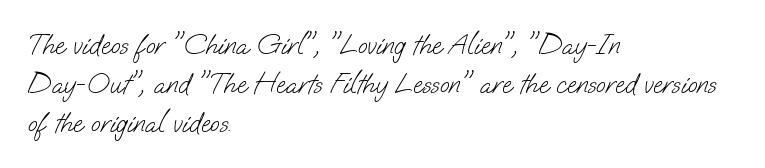
The image shows 28 px light sans-serif type; set left-aligned, normal line spacing (1.39x), normal letter spacing, not underlined; low stroke contrast and a small x-height.
